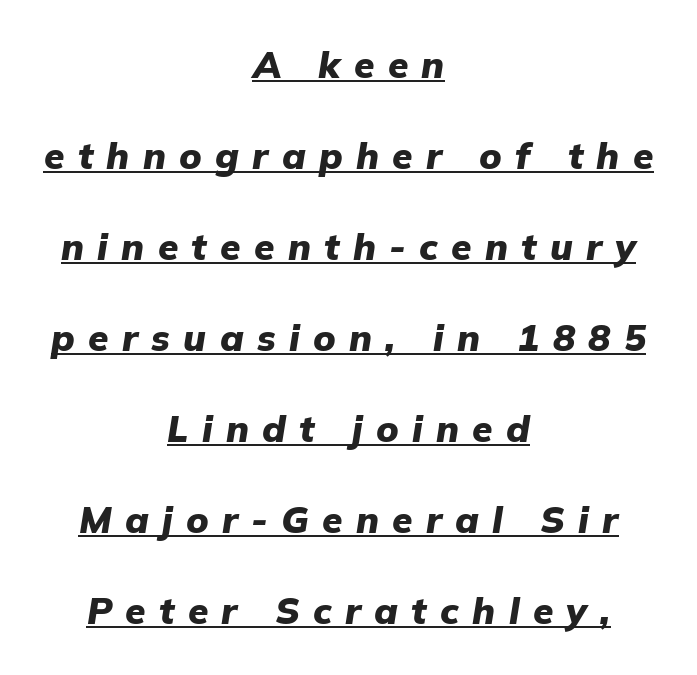
The axis of the letterforms is tilted away from vertical. The passage shown is typed in a proportional face where columns would drift. How are the letters spaced? Widely, with obvious added tracking. The face used here appears with an underline applied. One glance says open: line gaps are wider than usual. The rendering positions every line midway between the sides.
